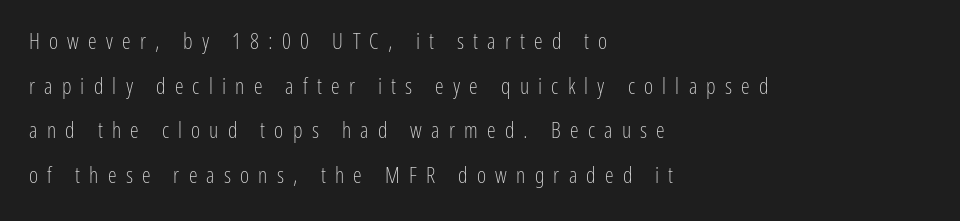
The image shows 22 px text type, upright; set left-aligned, loose line spacing (2.03x), unusually wide letter spacing (+0.42 em), not underlined.
